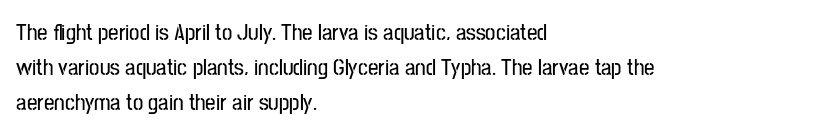
{"italic": "no", "underline": "no", "align": "left", "line_spacing": "normal", "line_spacing_ratio": 1.53, "letter_spacing": "normal", "letter_spacing_em": 0.0, "glyph_px": 23}
